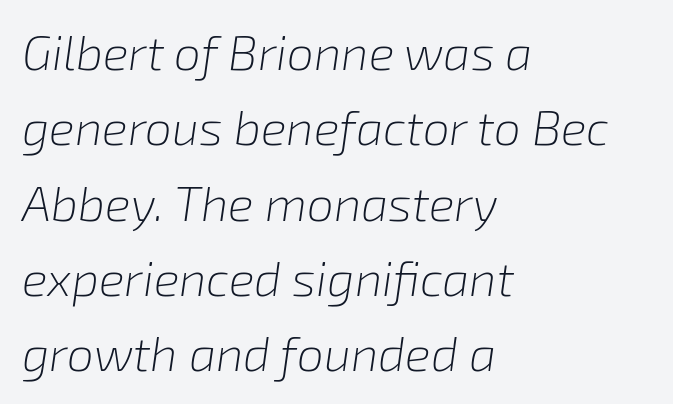
Q: Is the text bold? A: No.
Q: Is the text italic (slanted)? A: Yes, it leans right by about 8 degrees.
Q: Is the text underlined? A: No.
Q: How is the paragraph aligned? A: Left-aligned.
Q: Is the spacing between letters normal or unusually wide? A: Normal.
Q: Is the spacing between lines tight, normal or loose? A: Normal.
Q: Width (condensed, normal, or wide)? A: Normal.
Q: Stroke contrast? A: Low.
Q: x-height? A: Medium.
Q: Monospaced? A: No.
